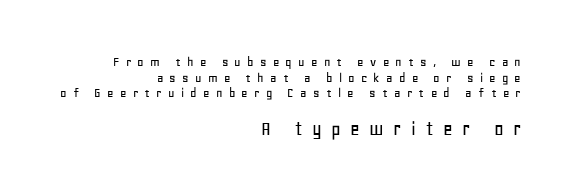
{"italic": "no", "underline": "no", "align": "right", "line_spacing": "tight", "line_spacing_ratio": 1.12, "letter_spacing": "wide", "letter_spacing_em": 0.44, "larger_block": "second", "size_ratio": 1.5, "glyph_px": 21}
